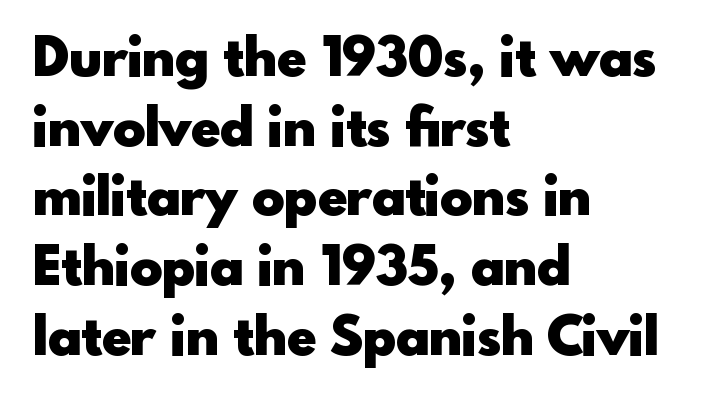
Q: Is the text bold? A: Yes.
Q: Is the text italic (slanted)? A: No, it is upright.
Q: Is the typeface a serif or a sans-serif typeface? A: Sans-serif.
Q: Is the text underlined? A: No.
Q: How is the paragraph aligned? A: Left-aligned.
Q: Is the spacing between letters normal or unusually wide? A: Normal.
Q: Is the spacing between lines tight, normal or loose? A: Normal.
Q: Width (condensed, normal, or wide)? A: Normal.
Q: x-height? A: Small.
Q: Monospaced? A: No.
